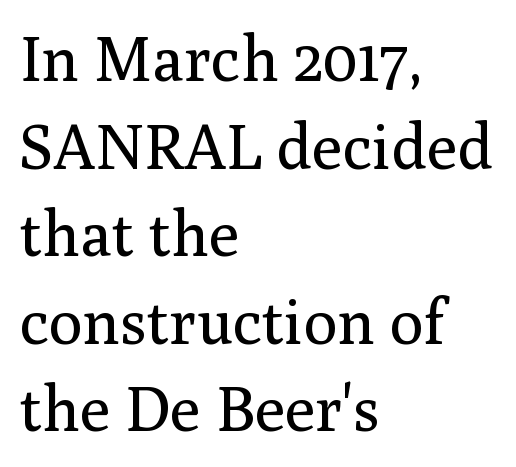
The image shows 63 px regular-weight serif type, upright; set left-aligned, normal line spacing (1.39x), normal letter spacing, not underlined; medium stroke contrast and a medium x-height.
